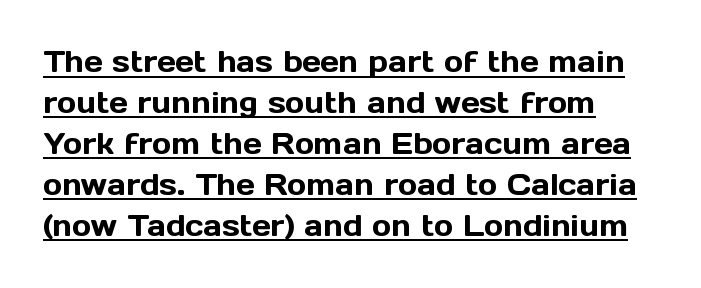
{"serif": "no", "italic": "no", "width": "normal", "x_height": "medium", "monospaced": "no", "underline": "yes", "align": "left", "line_spacing": "normal", "line_spacing_ratio": 1.41, "letter_spacing": "normal", "letter_spacing_em": 0.0, "glyph_px": 29}
